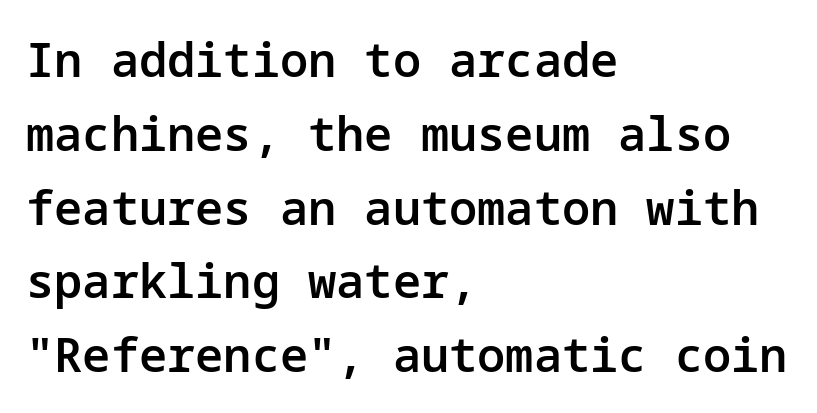
{"serif": "no", "italic": "no", "bold": "semi", "weight": "semibold", "width": "normal", "stroke_contrast": "low", "x_height": "medium", "underline": "no", "align": "left", "line_spacing": "normal", "line_spacing_ratio": 1.57, "letter_spacing": "normal", "letter_spacing_em": 0.0, "glyph_px": 47}
